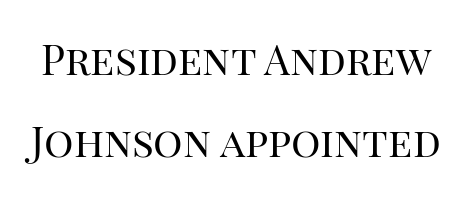
{"serif": "yes", "italic": "no", "bold": "no", "weight": "regular", "width": "normal", "stroke_contrast": "high", "x_height": "large", "monospaced": "no", "underline": "no", "line_spacing": "loose", "line_spacing_ratio": 2.0, "letter_spacing": "normal", "letter_spacing_em": 0.0, "glyph_px": 41}
